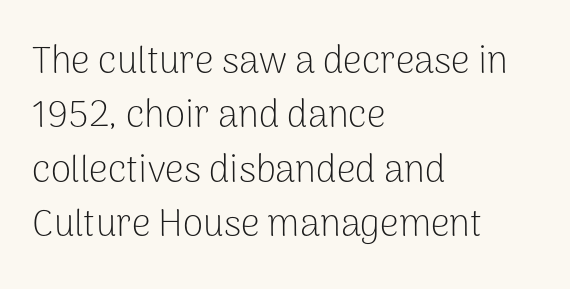
Varying glyph widths throughout — classic text-font behaviour. Look at the bottom of the vertical strokes: they stop flat, with no serifs. Honestly, the row spacing looks completely unremarkable. The passage shown is not bold in any degree.
